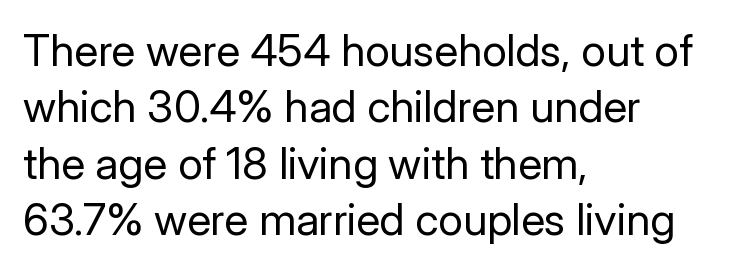
No letter is thick-stroked: the sample isn't bold. The rendering uses a moderate line-height, typical for paragraphs. The rendering uses natural spacing where letterforms have individual widths. Each line starts at the same left margin while the right side varies. In terms of letterform style, serifs are entirely absent.
